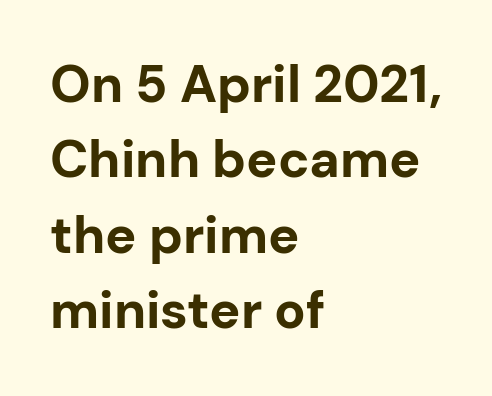
{"serif": "no", "italic": "no", "bold": "yes", "weight": "bold", "width": "normal", "stroke_contrast": "low", "x_height": "medium", "monospaced": "no", "underline": "no", "align": "left", "line_spacing": "normal", "line_spacing_ratio": 1.45, "letter_spacing": "normal", "letter_spacing_em": 0.0, "glyph_px": 52}
